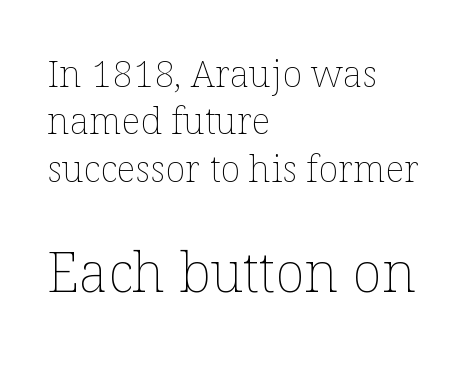
Q: Is the text bold? A: No.
Q: Is the text italic (slanted)? A: No, it is upright.
Q: Is the text underlined? A: No.
Q: How is the paragraph aligned? A: Left-aligned.
Q: Is the spacing between letters normal or unusually wide? A: Normal.
Q: Is the spacing between lines tight, normal or loose? A: Normal.
Q: Which block of text is set in a larger size, the first (top) or the second (bottom)? A: The second (bottom) one.
Q: Width (condensed, normal, or wide)? A: Normal.
Q: Stroke contrast? A: Low.
Q: x-height? A: Medium.
Q: Monospaced? A: No.
